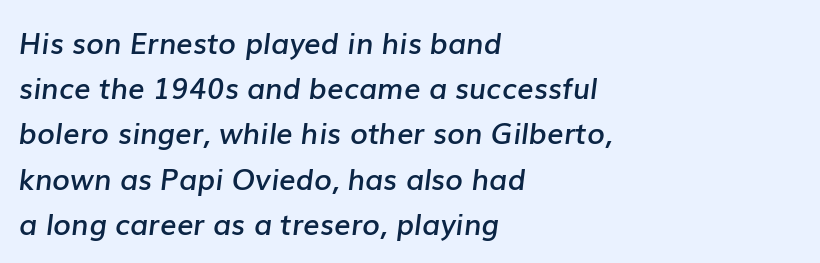
The image shows 29 px semibold type, italic (leaning right); set left-aligned, normal line spacing (1.56x), normal letter spacing, not underlined; low stroke contrast and a medium x-height.
